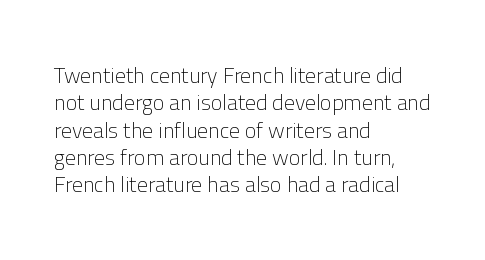
{"italic": "no", "bold": "no", "underline": "no", "align": "left", "line_spacing_ratio": 1.24, "letter_spacing": "normal", "letter_spacing_em": 0.0, "glyph_px": 22}
